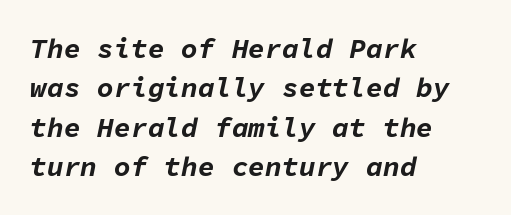
The image shows 28 px bold type, italic (leaning right), monospaced; set left-aligned, normal line spacing (1.41x), normal letter spacing, not underlined; low stroke contrast and a medium x-height.
